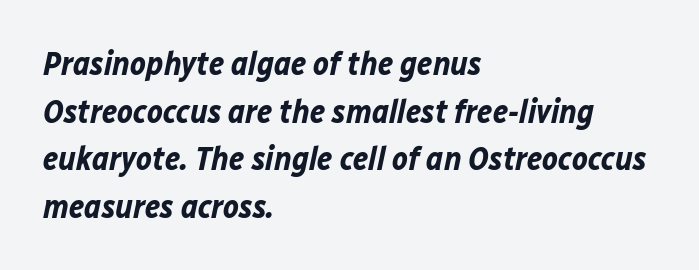
{"italic": "yes", "lean": "right", "slant_degrees": 12, "bold": "yes", "weight": "bold", "width": "normal", "stroke_contrast": "low", "x_height": "medium", "monospaced": "no", "underline": "no", "align": "left", "line_spacing": "normal", "line_spacing_ratio": 1.44, "letter_spacing": "normal", "letter_spacing_em": 0.0, "glyph_px": 33}
